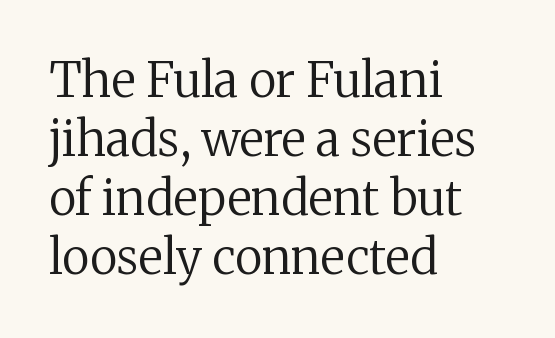
The image shows 48 px regular-weight serif type, upright; set left-aligned, line spacing 1.23x, normal letter spacing, not underlined; medium stroke contrast and a medium x-height.
